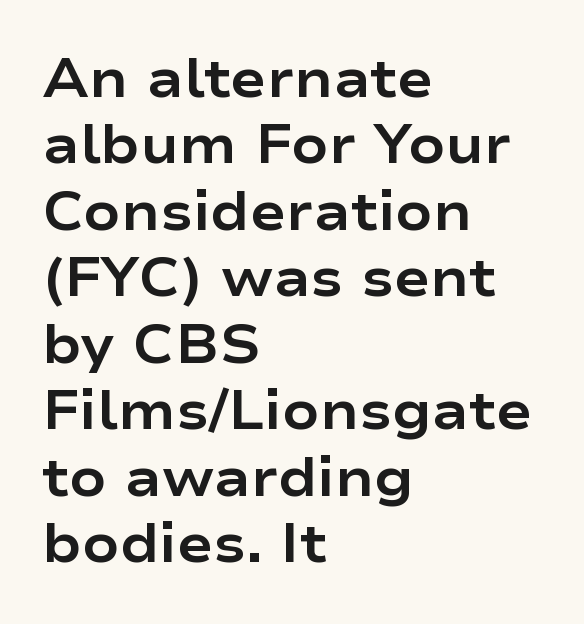
{"serif": "no", "italic": "no", "bold": "yes", "weight": "bold", "width": "wide", "stroke_contrast": "low", "x_height": "medium", "monospaced": "no", "underline": "no", "align": "left", "line_spacing_ratio": 1.23, "letter_spacing": "normal", "letter_spacing_em": 0.0, "glyph_px": 54}
